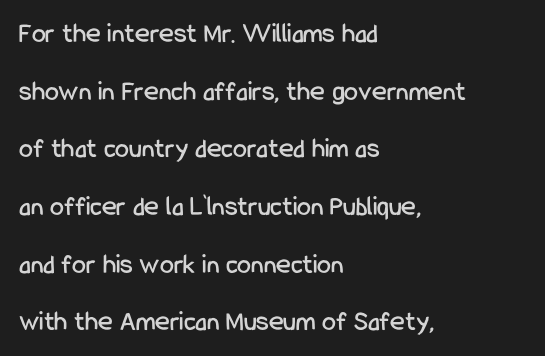
Q: Is the text italic (slanted)? A: No, it is upright.
Q: Is the typeface a serif or a sans-serif typeface? A: Sans-serif.
Q: Is the text underlined? A: No.
Q: How is the paragraph aligned? A: Left-aligned.
Q: Is the spacing between letters normal or unusually wide? A: Normal.
Q: Is the spacing between lines tight, normal or loose? A: Loose.
Q: Width (condensed, normal, or wide)? A: Condensed.
Q: Stroke contrast? A: Low.
Q: x-height? A: Medium.
Q: Monospaced? A: No.
